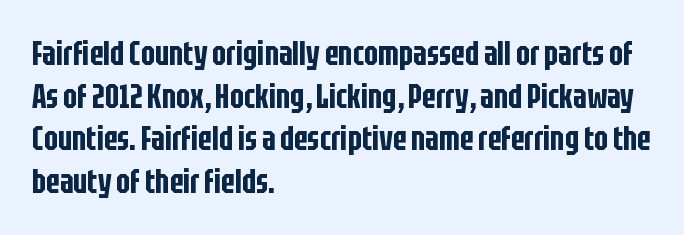
The image shows 33 px condensed sans-serif type, upright; set left-aligned, normal line spacing (1.29x), normal letter spacing, not underlined; low stroke contrast and a large x-height.
